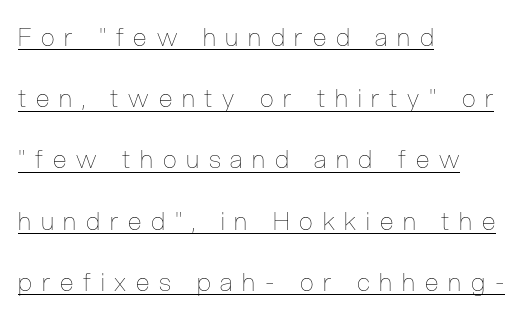
Q: Is the text bold? A: No.
Q: Is the text italic (slanted)? A: No, it is upright.
Q: Is the text underlined? A: Yes.
Q: How is the paragraph aligned? A: Left-aligned.
Q: Is the spacing between letters normal or unusually wide? A: Unusually wide.
Q: Is the spacing between lines tight, normal or loose? A: Loose.
